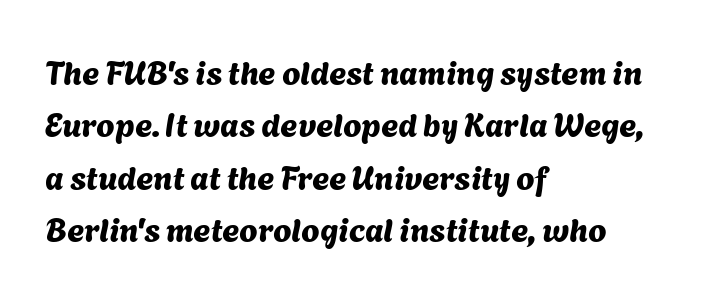
{"serif": "no", "width": "normal", "stroke_contrast": "medium", "x_height": "medium", "monospaced": "no", "underline": "no", "align": "left", "line_spacing": "normal", "line_spacing_ratio": 1.59, "letter_spacing": "normal", "letter_spacing_em": 0.0, "glyph_px": 33}
